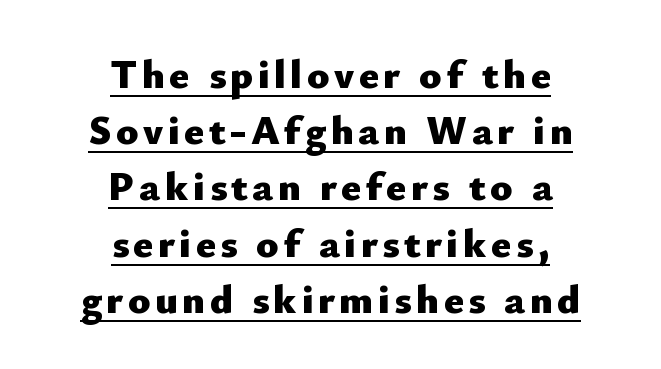
The specimen reads as upright at a glance. These lines stack symmetrically, like a column narrowing and widening about its center. The type family on display is of the sans-serif kind. The strokes are fattened all the way to bold.
